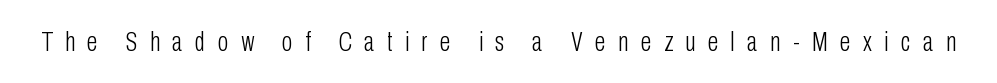
The image shows 28 px light, condensed sans-serif type, upright; set unusually wide letter spacing (+0.44 em), not underlined; low stroke contrast and a medium x-height.
